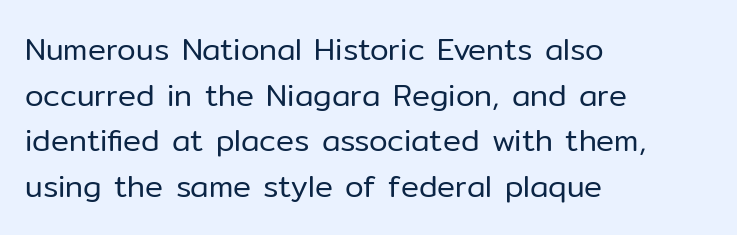
Q: Is the text bold? A: No.
Q: Is the text italic (slanted)? A: No, it is upright.
Q: Is the typeface a serif or a sans-serif typeface? A: Sans-serif.
Q: Is the text underlined? A: No.
Q: How is the paragraph aligned? A: Left-aligned.
Q: Is the spacing between letters normal or unusually wide? A: Normal.
Q: Is the spacing between lines tight, normal or loose? A: Normal.
Q: Width (condensed, normal, or wide)? A: Normal.
Q: Stroke contrast? A: Low.
Q: x-height? A: Medium.
Q: Monospaced? A: No.
